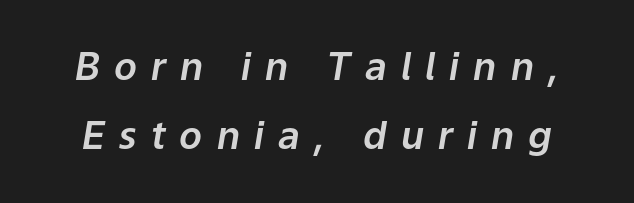
Q: Is the text italic (slanted)? A: Yes, it leans right by about 9 degrees.
Q: Is the text underlined? A: No.
Q: Is the spacing between letters normal or unusually wide? A: Unusually wide.
Q: Width (condensed, normal, or wide)? A: Normal.
Q: Stroke contrast? A: Low.
Q: x-height? A: Medium.
Q: Monospaced? A: No.
